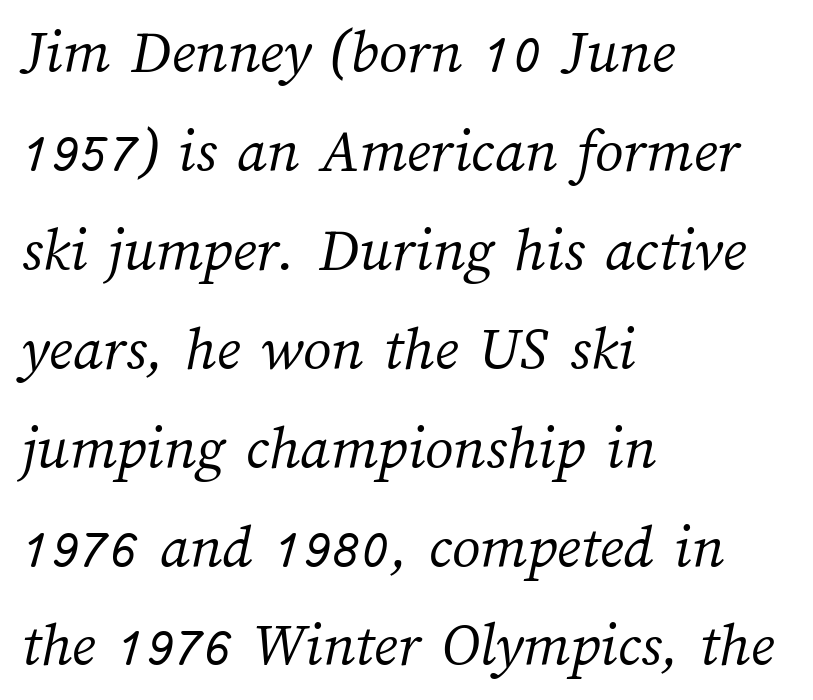
{"bold": "no", "weight": "light", "width": "normal", "stroke_contrast": "medium", "x_height": "medium", "monospaced": "no", "underline": "no", "align": "left", "line_spacing": "normal", "line_spacing_ratio": 1.57, "letter_spacing": "normal", "letter_spacing_em": 0.0, "glyph_px": 63}
